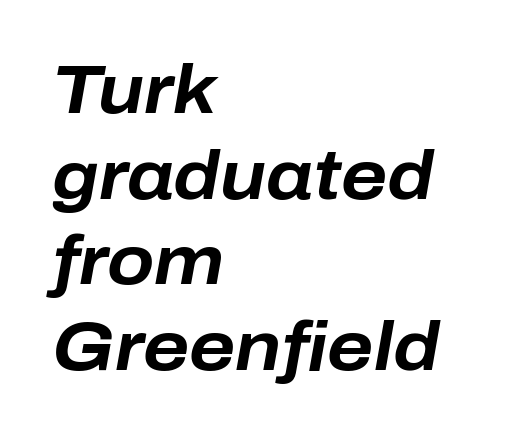
{"italic": "yes", "lean": "right", "slant_degrees": 10, "bold": "yes", "weight": "bold", "width": "normal", "stroke_contrast": "low", "x_height": "medium", "monospaced": "no", "underline": "no", "align": "left", "line_spacing_ratio": 1.24, "letter_spacing": "normal", "letter_spacing_em": 0.0, "glyph_px": 69}
